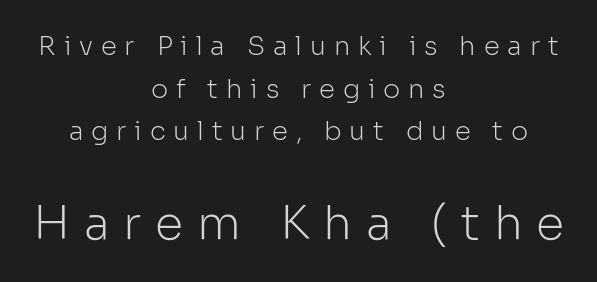
A light-to-regular cut is what we see here. Grotesque or geometric, the face here clearly has no serifs. Both edges are ragged and mirror each other, which tells us the setting is centered. Successive baselines arrive at the customary interval. Tracking value appears strongly positive — letters spread wide. This sample has the flowing, uneven cadence of proportional lettering.
